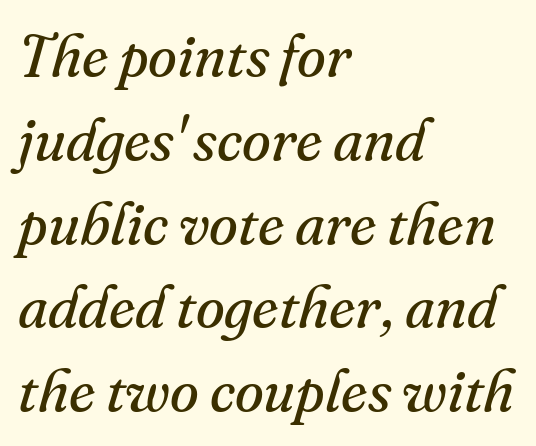
{"serif": "yes", "italic": "yes", "lean": "right", "slant_degrees": 16, "bold": "no", "weight": "regular", "width": "normal", "stroke_contrast": "medium", "x_height": "small", "monospaced": "no", "underline": "no", "align": "left", "line_spacing": "normal", "line_spacing_ratio": 1.42, "letter_spacing": "normal", "letter_spacing_em": 0.0, "glyph_px": 59}
